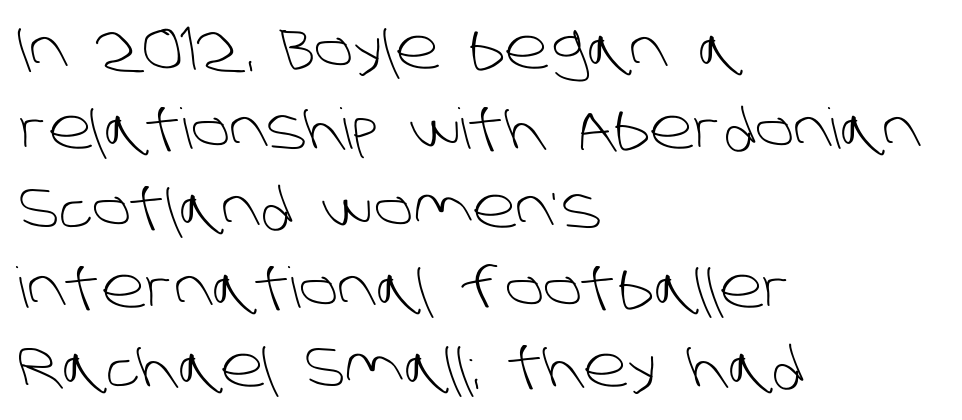
The image shows 56 px light sans-serif type; set left-aligned, normal line spacing (1.42x), normal letter spacing, not underlined; low stroke contrast and a large x-height.
